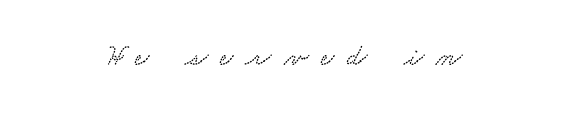
{"width": "wide", "stroke_contrast": "low", "x_height": "small", "monospaced": "no", "underline": "no", "align": "center", "letter_spacing": "wide", "letter_spacing_em": 0.4, "glyph_px": 30}
